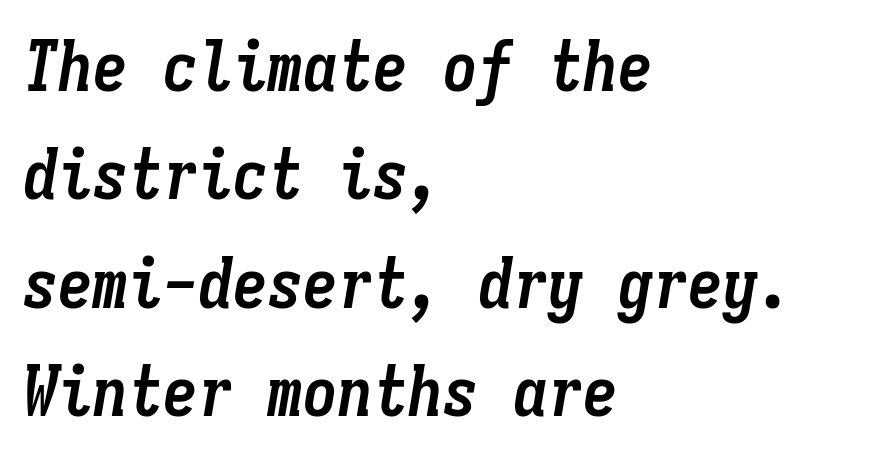
{"italic": "yes", "lean": "right", "slant_degrees": 9, "bold": "yes", "weight": "semibold", "width": "condensed", "stroke_contrast": "low", "x_height": "medium", "monospaced": "yes", "underline": "no", "align": "left", "line_spacing": "normal", "line_spacing_ratio": 1.55, "letter_spacing": "normal", "letter_spacing_em": 0.0, "glyph_px": 70}
